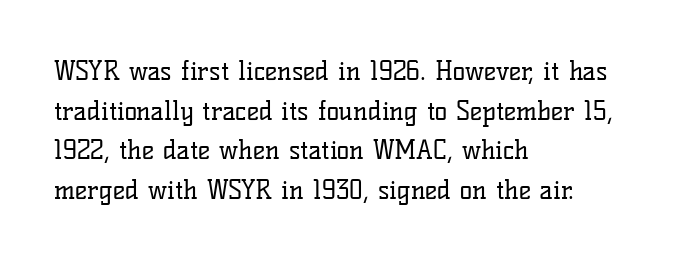
The block of text has a typical density, with ordinary space between rows. The line texture is even and compact thanks to regular tracking. Nothing heavy about these letters — not bold at all. Which margin do the lines hug? The left one — the right edge is uneven.
